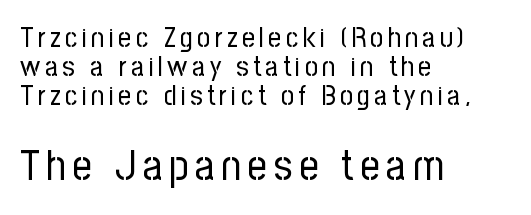
Q: Is the text bold? A: No.
Q: Is the text italic (slanted)? A: No, it is upright.
Q: Is the typeface a serif or a sans-serif typeface? A: Sans-serif.
Q: Is the text underlined? A: No.
Q: How is the paragraph aligned? A: Left-aligned.
Q: Is the spacing between lines tight, normal or loose? A: Tight.
Q: Which block of text is set in a larger size, the first (top) or the second (bottom)? A: The second (bottom) one.
Q: Width (condensed, normal, or wide)? A: Condensed.
Q: Stroke contrast? A: Low.
Q: x-height? A: Medium.
Q: Monospaced? A: No.
